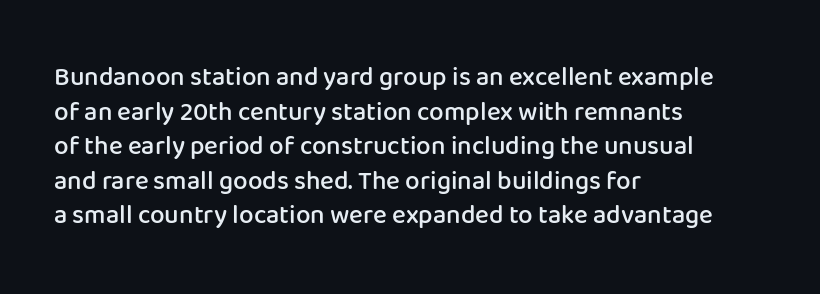
Q: Is the text bold? A: Semi-bold.
Q: Is the text italic (slanted)? A: No, it is upright.
Q: Is the text underlined? A: No.
Q: How is the paragraph aligned? A: Left-aligned.
Q: Is the spacing between letters normal or unusually wide? A: Normal.
Q: Is the spacing between lines tight, normal or loose? A: Normal.
